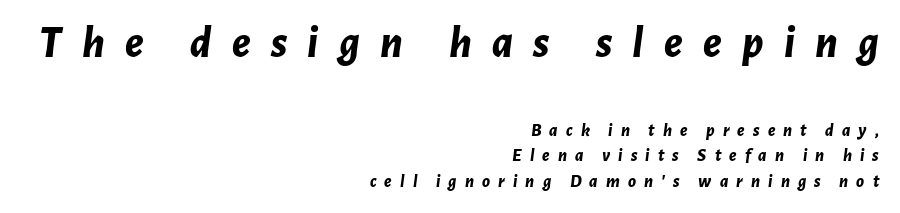
{"italic": "yes", "lean": "right", "slant_degrees": 7, "bold": "yes", "weight": "bold", "width": "normal", "stroke_contrast": "low", "x_height": "medium", "monospaced": "no", "underline": "no", "align": "right", "line_spacing": "normal", "line_spacing_ratio": 1.42, "letter_spacing": "wide", "letter_spacing_em": 0.45, "larger_block": "first", "size_ratio": 2.5, "glyph_px": 45}
